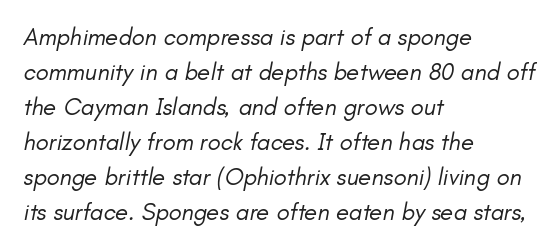
The image shows 24 px text type, italic (leaning right); set left-aligned, normal line spacing (1.46x), normal letter spacing, not underlined.
